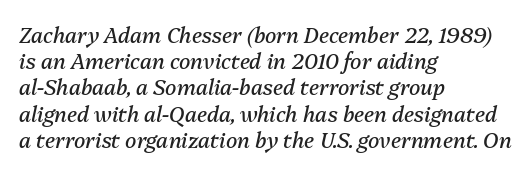
The image shows 21 px text type, italic (leaning right); set left-aligned, normal line spacing (1.25x), normal letter spacing, not underlined.
